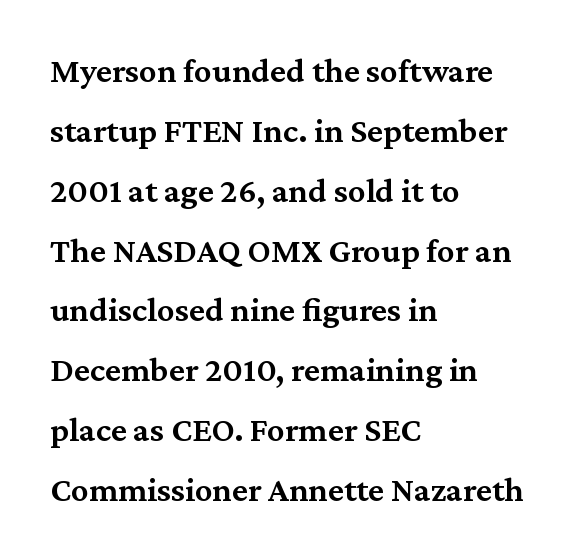
Q: Is the text bold? A: Semi-bold.
Q: Is the text italic (slanted)? A: No, it is upright.
Q: Is the typeface a serif or a sans-serif typeface? A: Serif.
Q: Is the text underlined? A: No.
Q: How is the paragraph aligned? A: Left-aligned.
Q: Is the spacing between letters normal or unusually wide? A: Normal.
Q: Width (condensed, normal, or wide)? A: Normal.
Q: Stroke contrast? A: Medium.
Q: x-height? A: Medium.
Q: Monospaced? A: No.
